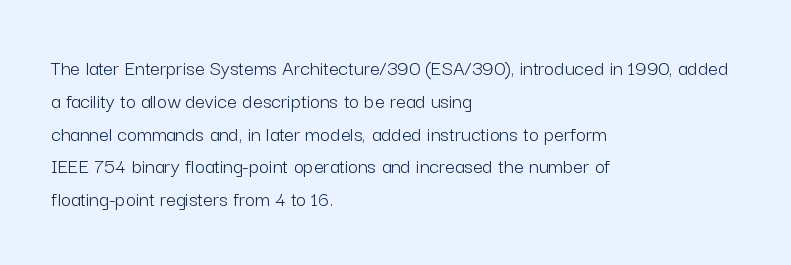
Descender tails drop into unmarked territory. Vertically, the passage feels balanced, rows spaced as you'd expect. The typesetter chose a ragged-right arrangement here. The typography opts for an upright posture over an oblique one. The rendering keeps characters at their native spacing. Stroke mass is kept to a normal reading level or below.
